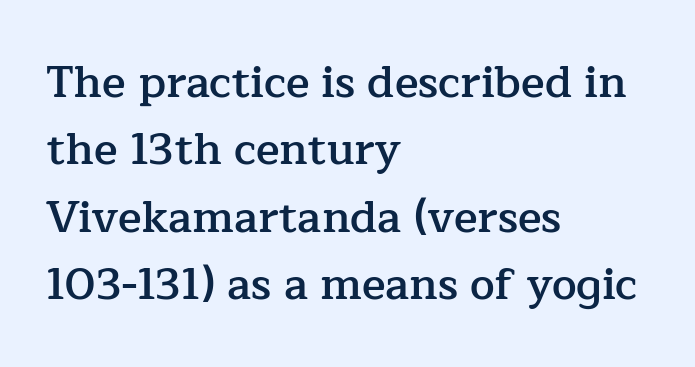
Rendered with straight, roman letterforms. A clean baseline with only descenders dipping below it. You could not count columns in this text — the font is proportionally spaced. Font category for this specimen: serif.
